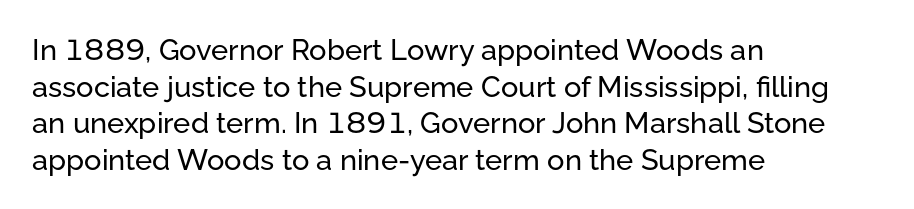
Q: Is the text italic (slanted)? A: No, it is upright.
Q: Is the typeface a serif or a sans-serif typeface? A: Sans-serif.
Q: Is the text underlined? A: No.
Q: How is the paragraph aligned? A: Left-aligned.
Q: Is the spacing between letters normal or unusually wide? A: Normal.
Q: Is the spacing between lines tight, normal or loose? A: Normal.
Q: Width (condensed, normal, or wide)? A: Normal.
Q: Stroke contrast? A: Low.
Q: x-height? A: Medium.
Q: Monospaced? A: No.
